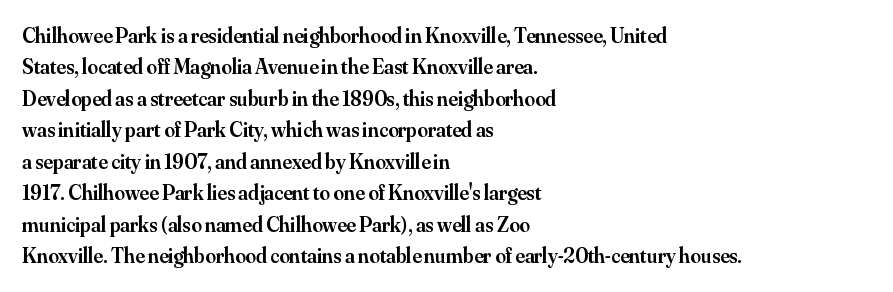
The glyphs have the mass of a demibold cut, below bold. The compositor pushed each line to the left boundary. The passage shown is not underscored anywhere. Caption: standard tracking, unaltered. Reading down the column, the eye jumps a familiar distance to each next line. The axis of the letterforms is exactly vertical.
